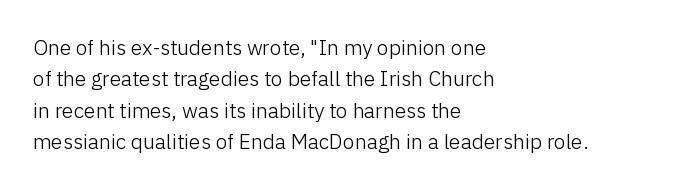
Q: Is the text bold? A: No.
Q: Is the text italic (slanted)? A: No, it is upright.
Q: Is the text underlined? A: No.
Q: How is the paragraph aligned? A: Left-aligned.
Q: Is the spacing between letters normal or unusually wide? A: Normal.
Q: Is the spacing between lines tight, normal or loose? A: Normal.
